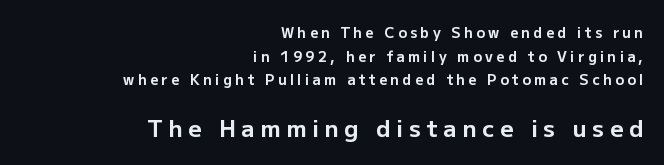
The image shows 23 px bold type, upright; set right-aligned, normal line spacing (1.68x), unusually wide letter spacing (+0.25 em), not underlined; the second (bottom) block is 1.64x larger.
